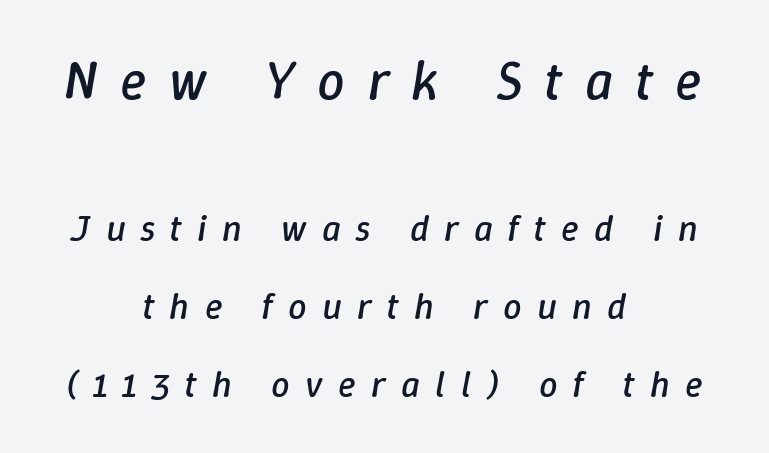
The image shows 55 px regular-weight type, italic (leaning right); set centered, loose line spacing (2.11x), unusually wide letter spacing (+0.41 em), not underlined; the first (top) block is 1.49x larger; low stroke contrast and a medium x-height.
